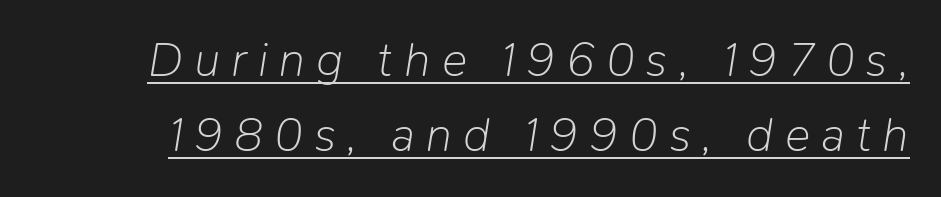
Proportional: the letters do not fall into vertical columns. This is not heavy type; no bold has been used. Look at the tracking — it's clearly loosened, letters drifting apart. Rows of type keep a routine distance in the vertical direction. The rendering uses the underline text-decoration. You can tell it's italic because the verticals aren't actually vertical.
